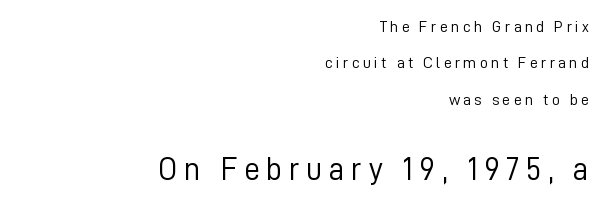
The image shows 32 px light sans-serif type, upright; set right-aligned, loose line spacing (2.27x), unusually wide letter spacing (+0.2 em), not underlined; the second (bottom) block is 2.0x larger; low stroke contrast and a medium x-height.
